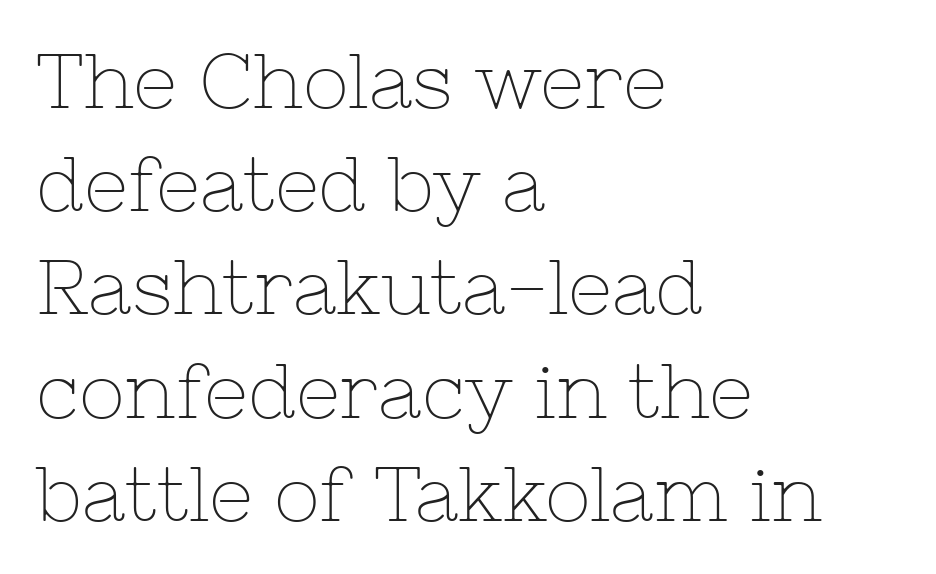
Q: Is the text bold? A: No.
Q: Is the text italic (slanted)? A: No, it is upright.
Q: Is the typeface a serif or a sans-serif typeface? A: Serif.
Q: Is the text underlined? A: No.
Q: How is the paragraph aligned? A: Left-aligned.
Q: Is the spacing between letters normal or unusually wide? A: Normal.
Q: Is the spacing between lines tight, normal or loose? A: Normal.
Q: Width (condensed, normal, or wide)? A: Normal.
Q: Stroke contrast? A: Low.
Q: x-height? A: Medium.
Q: Monospaced? A: No.
